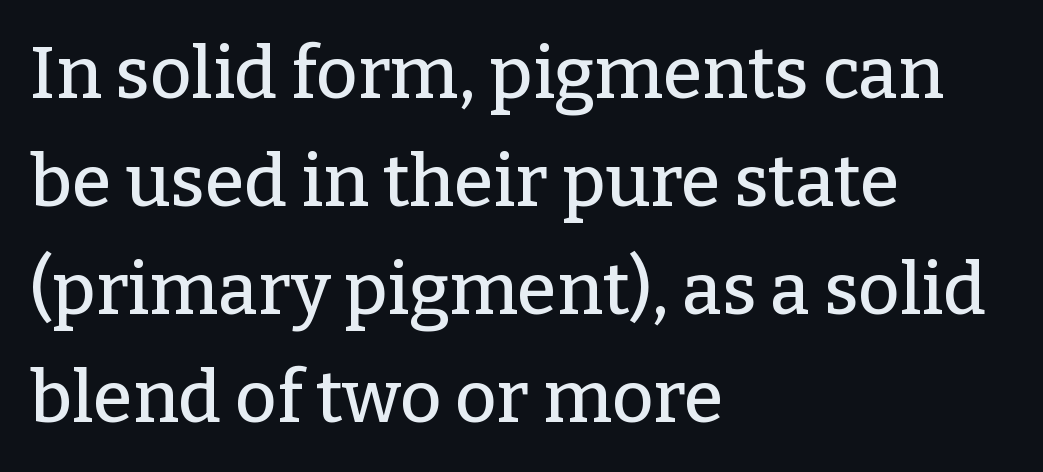
If you drew a line through each stem, it would be perfectly vertical. Serif or sans? Serif — the stroke terminals have little feet. Between one letter and the next there's only the usual sliver of space. Proportional: the letters do not fall into vertical columns. The lines are quadded left.
